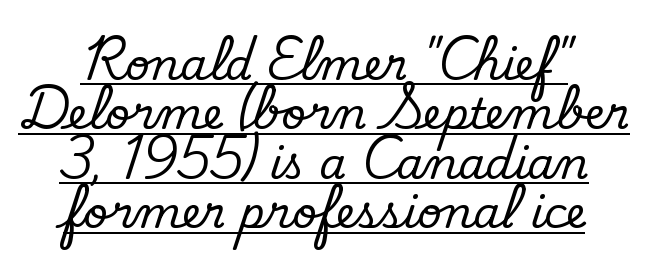
Q: Is the text bold? A: No.
Q: Is the typeface a serif or a sans-serif typeface? A: Sans-serif.
Q: Is the text underlined? A: Yes.
Q: How is the paragraph aligned? A: Centered.
Q: Is the spacing between letters normal or unusually wide? A: Normal.
Q: Is the spacing between lines tight, normal or loose? A: Tight.
Q: Width (condensed, normal, or wide)? A: Normal.
Q: Stroke contrast? A: Low.
Q: x-height? A: Small.
Q: Monospaced? A: No.
